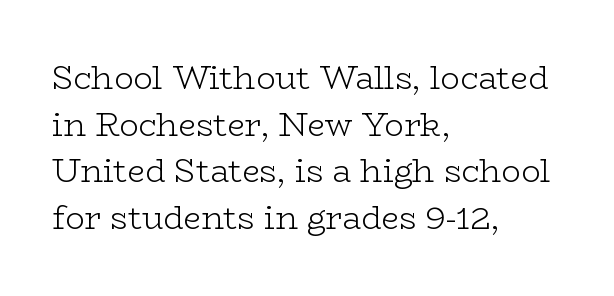
Q: Is the text bold? A: No.
Q: Is the text italic (slanted)? A: No, it is upright.
Q: Is the typeface a serif or a sans-serif typeface? A: Serif.
Q: Is the text underlined? A: No.
Q: How is the paragraph aligned? A: Left-aligned.
Q: Is the spacing between letters normal or unusually wide? A: Normal.
Q: Is the spacing between lines tight, normal or loose? A: Normal.
Q: Width (condensed, normal, or wide)? A: Wide.
Q: Stroke contrast? A: Low.
Q: x-height? A: Medium.
Q: Monospaced? A: No.
